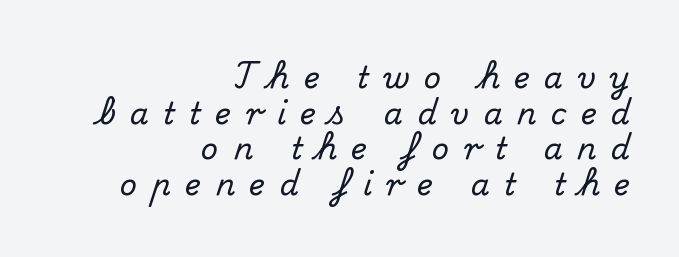
The image shows 30 px serif type; set right-aligned, line spacing 1.19x, unusually wide letter spacing (+0.48 em), not underlined; medium stroke contrast and a small x-height.
